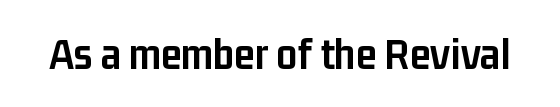
{"serif": "no", "italic": "no", "bold": "yes", "weight": "semibold", "width": "condensed", "stroke_contrast": "low", "x_height": "medium", "monospaced": "no", "underline": "no", "letter_spacing": "normal", "letter_spacing_em": 0.0, "glyph_px": 46}
